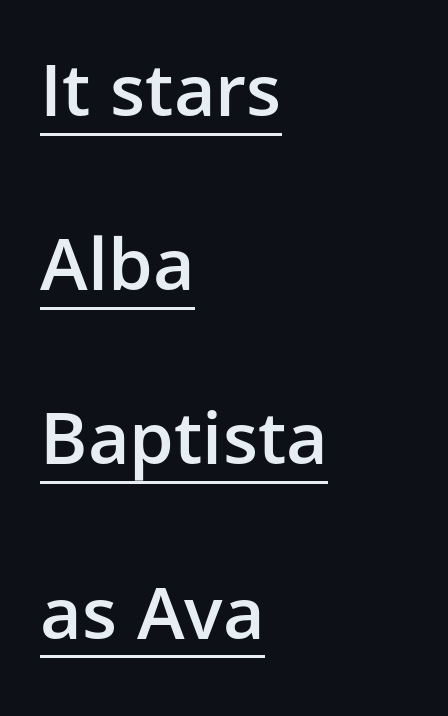
Q: Is the text bold? A: Semi-bold.
Q: Is the text italic (slanted)? A: No, it is upright.
Q: Is the typeface a serif or a sans-serif typeface? A: Sans-serif.
Q: Is the text underlined? A: Yes.
Q: How is the paragraph aligned? A: Left-aligned.
Q: Is the spacing between letters normal or unusually wide? A: Normal.
Q: Is the spacing between lines tight, normal or loose? A: Loose.
Q: Width (condensed, normal, or wide)? A: Normal.
Q: Stroke contrast? A: Low.
Q: x-height? A: Medium.
Q: Monospaced? A: No.
